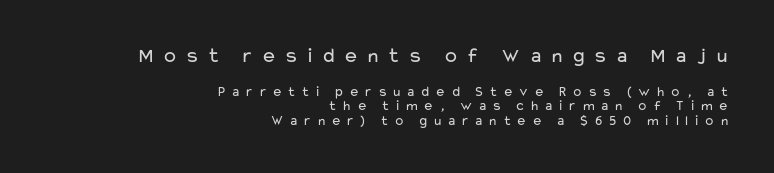
The image shows 21 px text type, upright; set right-aligned, tight line spacing (1.04x), unusually wide letter spacing (+0.34 em), not underlined; the first (top) block is 1.5x larger.
